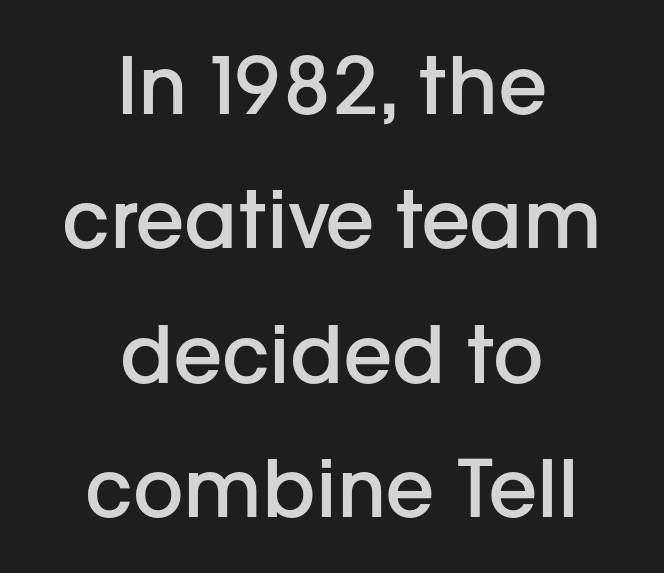
The image shows 79 px semibold sans-serif type, upright; set centered, normal line spacing (1.7x), normal letter spacing, not underlined; low stroke contrast and a medium x-height.
